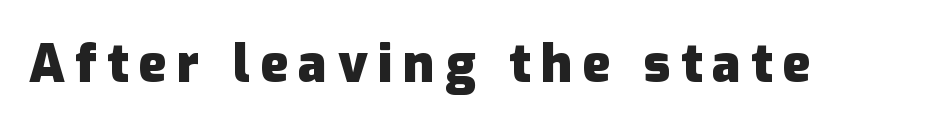
The image shows 52 px heavy sans-serif type, upright; set unusually wide letter spacing (+0.2 em), not underlined; low stroke contrast and a medium x-height.
